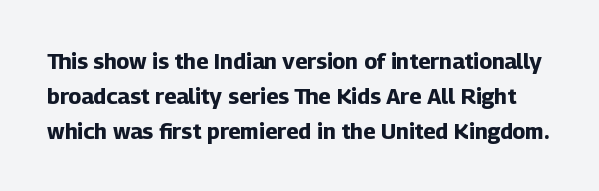
Evenly set lines give the paragraph a standard silhouette. Just letters on the line, the space beneath them empty. What weight is shown? A full bold with thick strokes. How are the letters spaced? Ordinarily, with no added tracking.
